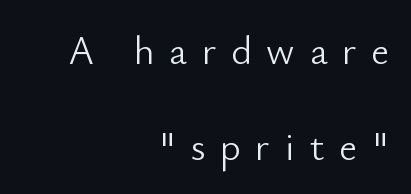
{"serif": "no", "italic": "no", "bold": "no", "weight": "light", "width": "normal", "stroke_contrast": "low", "x_height": "small", "monospaced": "no", "underline": "no", "align": "right", "line_spacing": "loose", "line_spacing_ratio": 2.46, "letter_spacing": "wide", "letter_spacing_em": 0.38, "glyph_px": 39}
